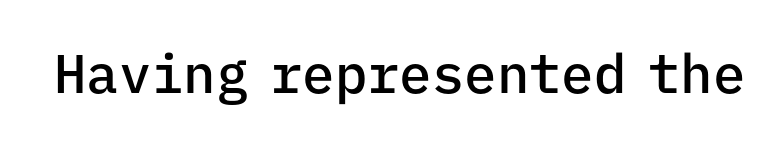
The image shows 54 px semibold sans-serif type, upright, monospaced; set normal letter spacing, not underlined; low stroke contrast and a medium x-height.
